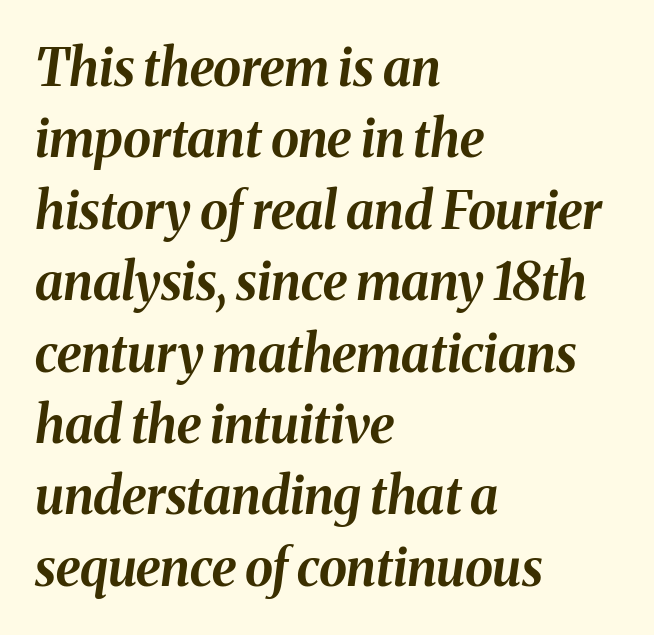
Q: Is the text bold? A: Yes.
Q: Is the text italic (slanted)? A: Yes, it leans right by about 8 degrees.
Q: Is the text underlined? A: No.
Q: How is the paragraph aligned? A: Left-aligned.
Q: Is the spacing between letters normal or unusually wide? A: Normal.
Q: Is the spacing between lines tight, normal or loose? A: Normal.
Q: Width (condensed, normal, or wide)? A: Normal.
Q: Stroke contrast? A: Medium.
Q: x-height? A: Medium.
Q: Monospaced? A: No.
